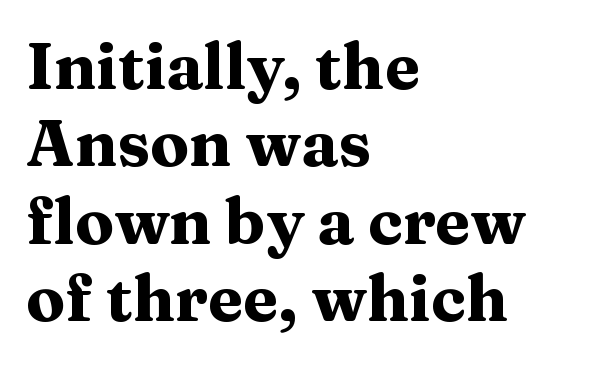
The image shows 64 px heavy, wide serif type, upright; set left-aligned, line spacing 1.21x, normal letter spacing, not underlined; medium stroke contrast and a medium x-height.
